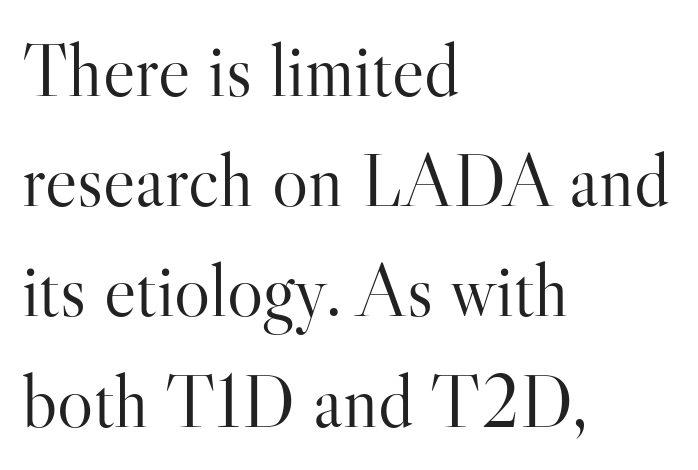
Q: Is the text bold? A: No.
Q: Is the text italic (slanted)? A: No, it is upright.
Q: Is the typeface a serif or a sans-serif typeface? A: Serif.
Q: Is the text underlined? A: No.
Q: How is the paragraph aligned? A: Left-aligned.
Q: Is the spacing between letters normal or unusually wide? A: Normal.
Q: Is the spacing between lines tight, normal or loose? A: Normal.
Q: Width (condensed, normal, or wide)? A: Normal.
Q: Stroke contrast? A: High.
Q: x-height? A: Small.
Q: Monospaced? A: No.
